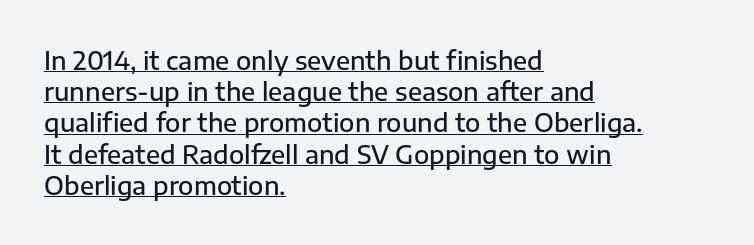
This sample carries an underscore along the baseline area. Evenly set lines give the paragraph a standard silhouette. A fair bit of extra ink — the face is semibold, not bold. Is there any slant? The stems are plumb. Tracking value appears to be zero — textbook default spacing. Every row of glyphs begins at an identical x-position on the left.
